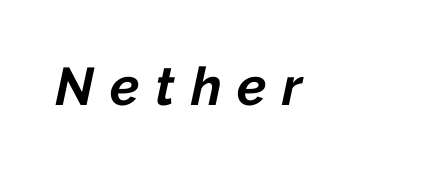
{"italic": "yes", "lean": "right", "slant_degrees": 12, "bold": "yes", "weight": "bold", "width": "normal", "stroke_contrast": "low", "x_height": "medium", "monospaced": "no", "underline": "no", "letter_spacing": "wide", "letter_spacing_em": 0.3, "glyph_px": 53}
